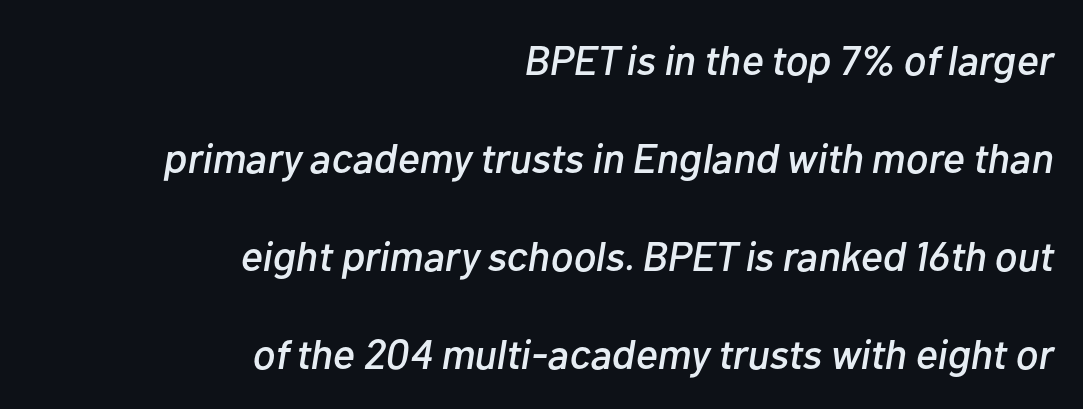
Q: Is the text italic (slanted)? A: Yes, it leans right by about 10 degrees.
Q: Is the text underlined? A: No.
Q: How is the paragraph aligned? A: Right-aligned.
Q: Is the spacing between letters normal or unusually wide? A: Normal.
Q: Is the spacing between lines tight, normal or loose? A: Loose.
Q: Width (condensed, normal, or wide)? A: Normal.
Q: Stroke contrast? A: Low.
Q: x-height? A: Medium.
Q: Monospaced? A: No.
